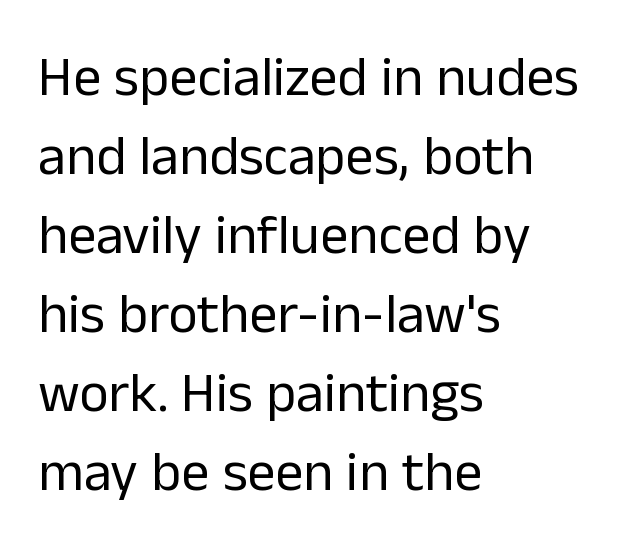
The face used here is a sans, in the tradition of grotesques and geometrics. Each stroke keeps to a modest, everyday thickness or less. No italicization has been applied; the sample stays upright. The leading is moderate, giving the passage an even texture. Beneath every word, the page is bare.
